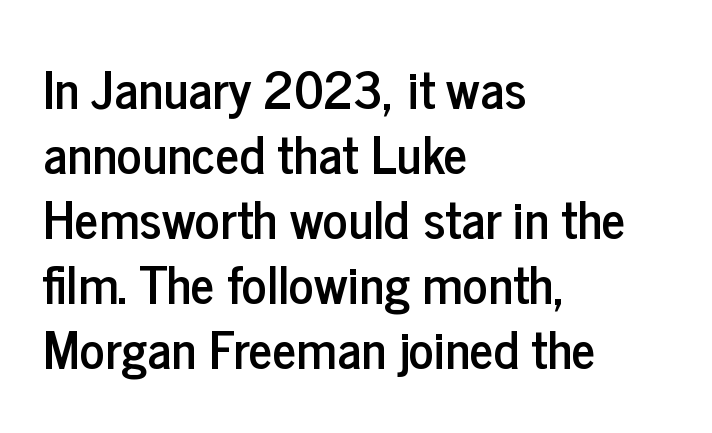
{"serif": "no", "italic": "no", "width": "condensed", "stroke_contrast": "low", "x_height": "medium", "monospaced": "no", "underline": "no", "align": "left", "line_spacing": "normal", "line_spacing_ratio": 1.25, "letter_spacing": "normal", "letter_spacing_em": 0.0, "glyph_px": 52}
